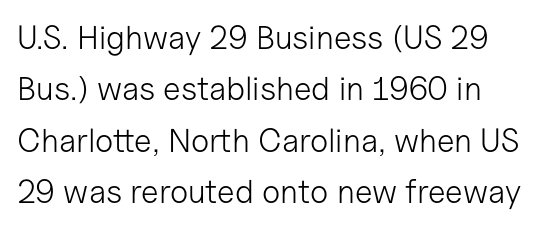
The image shows 33 px light sans-serif type, upright; set normal line spacing (1.56x), normal letter spacing, not underlined; low stroke contrast and a medium x-height.
